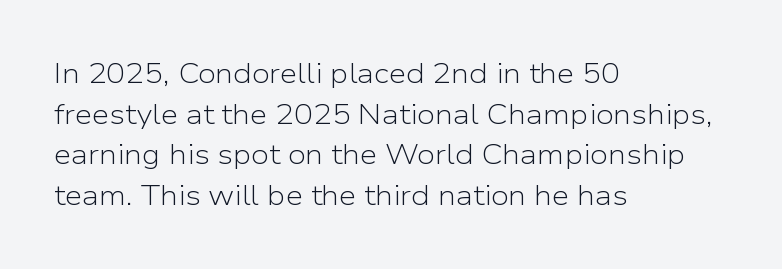
Bare-footed words on every line. You could not count columns in this text — the font is proportionally spaced. Which margin do the lines hug? The left one — the right edge is uneven. Ink coverage per letter is moderate at most.
